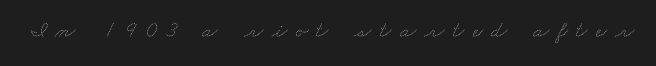
Bare-footed words on every line. This rendering widens character spacing well past its baseline value. No letter is thick-stroked: the sample isn't bold.
